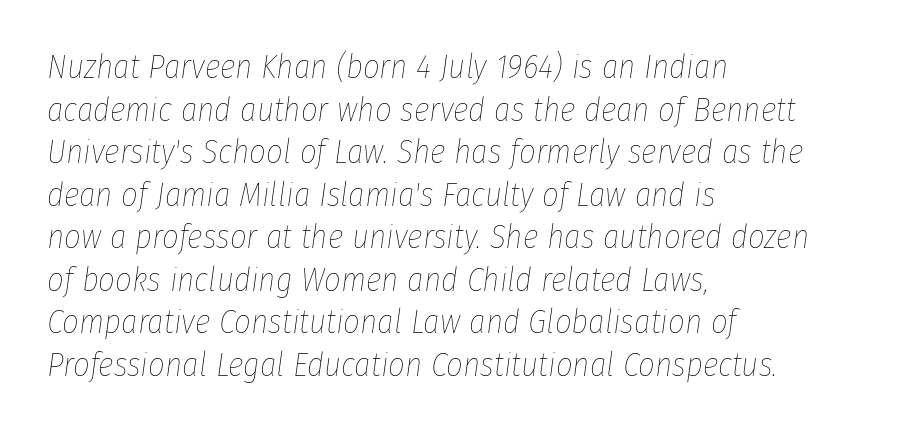
{"italic": "yes", "lean": "right", "slant_degrees": 8, "bold": "no", "weight": "thin", "width": "condensed", "stroke_contrast": "low", "x_height": "medium", "monospaced": "no", "underline": "no", "align": "left", "line_spacing": "normal", "line_spacing_ratio": 1.29, "letter_spacing": "normal", "letter_spacing_em": 0.0, "glyph_px": 33}
